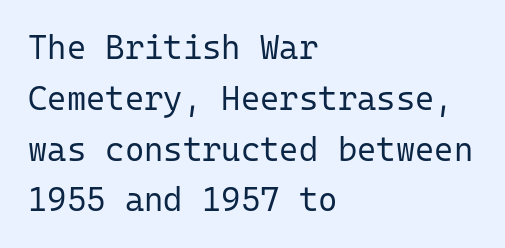
Q: Is the text bold? A: No.
Q: Is the text italic (slanted)? A: No, it is upright.
Q: Is the typeface a serif or a sans-serif typeface? A: Sans-serif.
Q: Is the text underlined? A: No.
Q: How is the paragraph aligned? A: Left-aligned.
Q: Is the spacing between letters normal or unusually wide? A: Normal.
Q: Is the spacing between lines tight, normal or loose? A: Normal.
Q: Width (condensed, normal, or wide)? A: Normal.
Q: Stroke contrast? A: Low.
Q: x-height? A: Medium.
Q: Monospaced? A: Yes.
